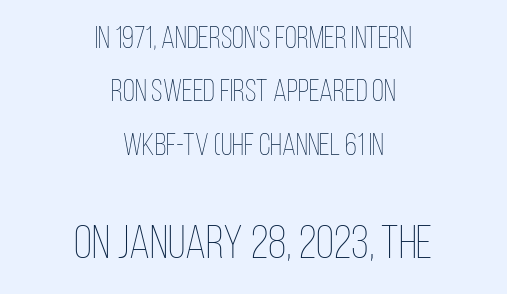
Q: Is the text bold? A: No.
Q: Is the text italic (slanted)? A: No, it is upright.
Q: Is the text underlined? A: No.
Q: How is the paragraph aligned? A: Centered.
Q: Is the spacing between letters normal or unusually wide? A: Normal.
Q: Which block of text is set in a larger size, the first (top) or the second (bottom)? A: The second (bottom) one.
Q: Width (condensed, normal, or wide)? A: Condensed.
Q: Stroke contrast? A: Low.
Q: x-height? A: Large.
Q: Monospaced? A: No.
